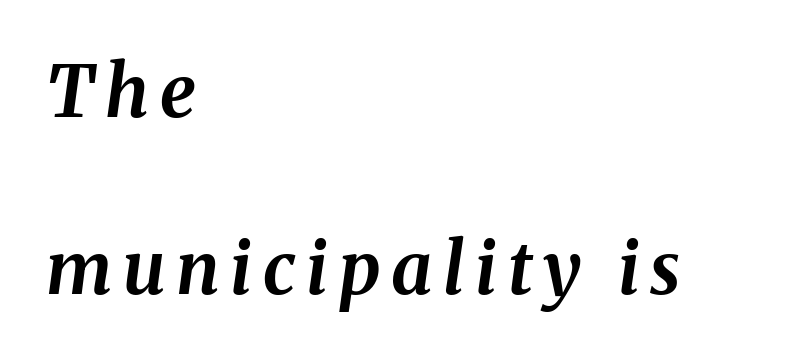
{"italic": "yes", "lean": "right", "slant_degrees": 8, "bold": "yes", "weight": "bold", "width": "normal", "stroke_contrast": "medium", "x_height": "medium", "monospaced": "no", "underline": "no", "align": "left", "line_spacing": "loose", "line_spacing_ratio": 2.46, "glyph_px": 72}
